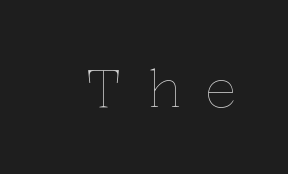
The image shows 53 px thin type, upright; set unusually wide letter spacing (+0.46 em), not underlined; low stroke contrast and a medium x-height.
